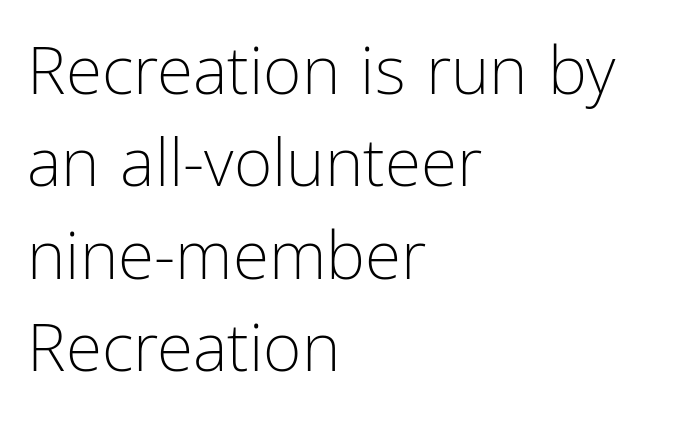
Grotesque or geometric, the face here clearly has no serifs. Do the letters lean? They stand straight. Summary of vertical rhythm: regular, with standard interline spacing. Varying glyph widths throughout — classic text-font behaviour.
